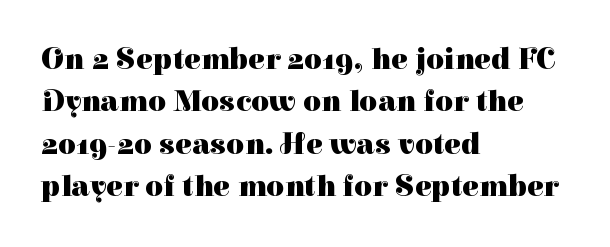
The image shows 31 px heavy serif type, upright; set left-aligned, normal line spacing (1.37x), normal letter spacing, not underlined; high stroke contrast and a medium x-height.
